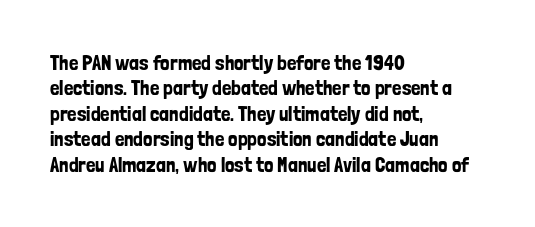
{"italic": "no", "underline": "no", "align": "left", "line_spacing_ratio": 1.21, "letter_spacing": "normal", "letter_spacing_em": 0.0, "glyph_px": 21}
